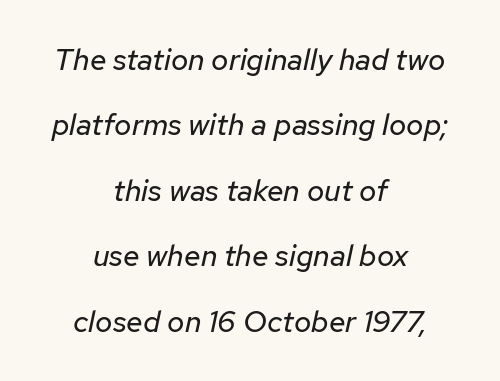
{"italic": "yes", "lean": "right", "slant_degrees": 12, "bold": "no", "weight": "regular", "width": "normal", "stroke_contrast": "low", "x_height": "medium", "monospaced": "no", "underline": "no", "align": "center", "line_spacing": "loose", "line_spacing_ratio": 2.18, "letter_spacing": "normal", "letter_spacing_em": 0.0, "glyph_px": 30}
